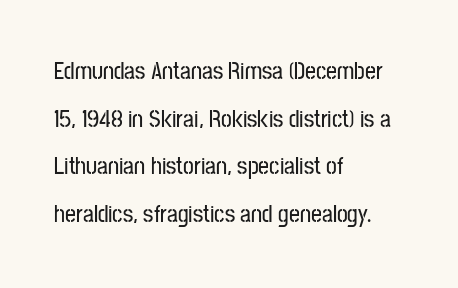
The image shows 24 px text type, upright; set left-aligned, loose line spacing (1.98x), normal letter spacing, not underlined.
